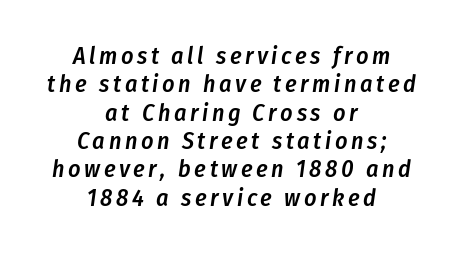
Q: Is the text bold? A: Semi-bold.
Q: Is the text italic (slanted)? A: Yes, it leans right by about 8 degrees.
Q: Is the text underlined? A: No.
Q: How is the paragraph aligned? A: Centered.
